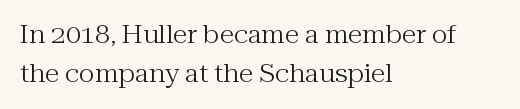
Q: Is the text bold? A: No.
Q: Is the text italic (slanted)? A: No, it is upright.
Q: Is the text underlined? A: No.
Q: How is the paragraph aligned? A: Left-aligned.
Q: Is the spacing between letters normal or unusually wide? A: Normal.
Q: Is the spacing between lines tight, normal or loose? A: Normal.
